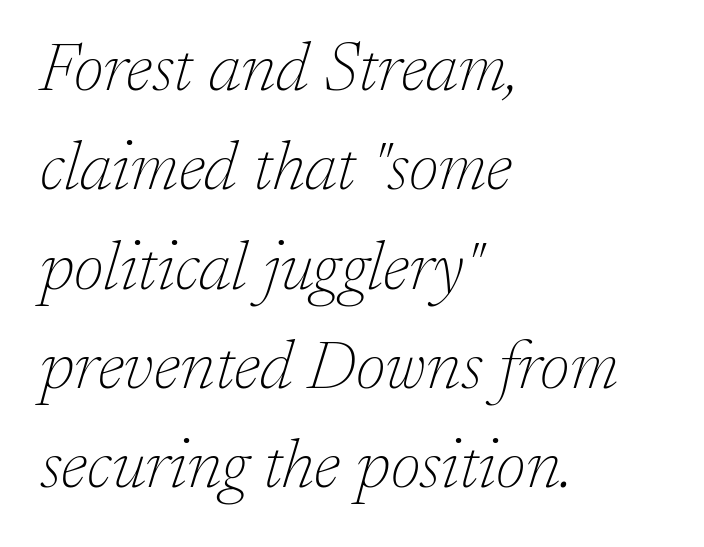
The image shows 68 px thin serif type, italic (leaning right); set left-aligned, normal line spacing (1.46x), normal letter spacing, not underlined; low stroke contrast and a medium x-height.
